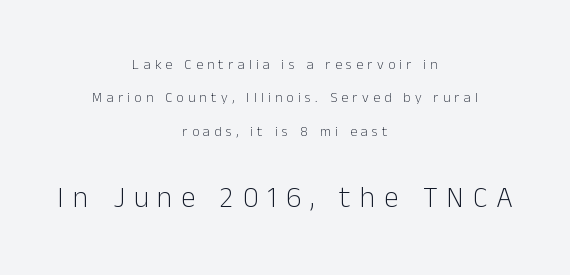
The image shows 29 px light sans-serif type, upright; set centered, loose line spacing (2.38x), unusually wide letter spacing (+0.31 em), not underlined; the second (bottom) block is 2.07x larger; low stroke contrast and a medium x-height.
